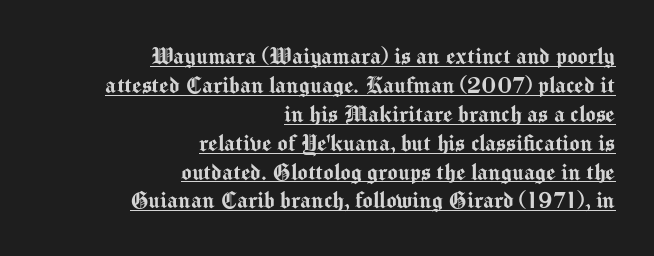
Q: Is the text italic (slanted)? A: No, it is upright.
Q: Is the text underlined? A: Yes.
Q: How is the paragraph aligned? A: Right-aligned.
Q: Is the spacing between letters normal or unusually wide? A: Normal.
Q: Is the spacing between lines tight, normal or loose? A: Tight.
